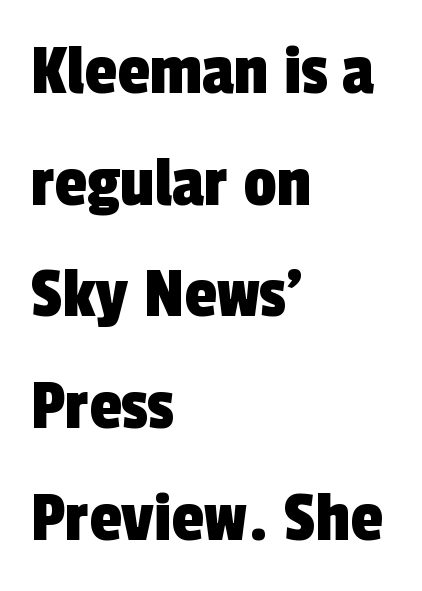
Q: Is the typeface a serif or a sans-serif typeface? A: Sans-serif.
Q: Is the text underlined? A: No.
Q: How is the paragraph aligned? A: Left-aligned.
Q: Is the spacing between letters normal or unusually wide? A: Normal.
Q: Is the spacing between lines tight, normal or loose? A: Normal.
Q: Width (condensed, normal, or wide)? A: Condensed.
Q: x-height? A: Medium.
Q: Monospaced? A: No.
